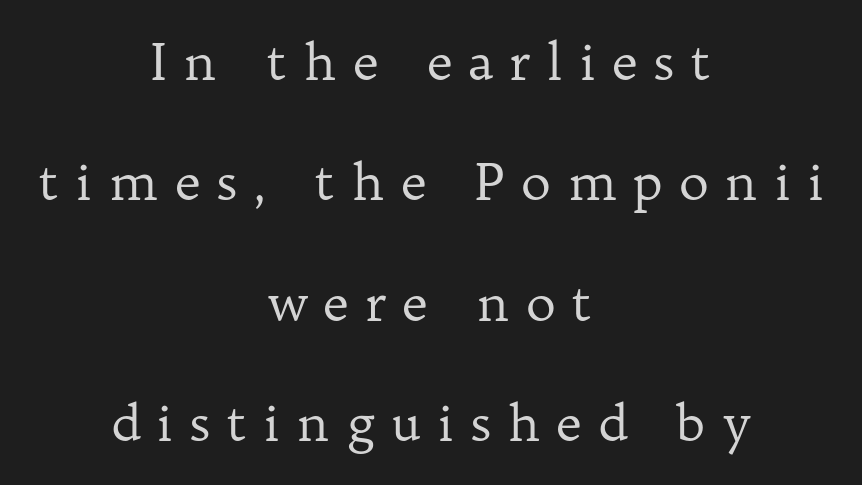
{"serif": "yes", "italic": "no", "bold": "no", "weight": "regular", "width": "normal", "stroke_contrast": "low", "x_height": "medium", "monospaced": "no", "underline": "no", "align": "center", "line_spacing": "loose", "line_spacing_ratio": 2.36, "letter_spacing": "wide", "letter_spacing_em": 0.31, "glyph_px": 51}
